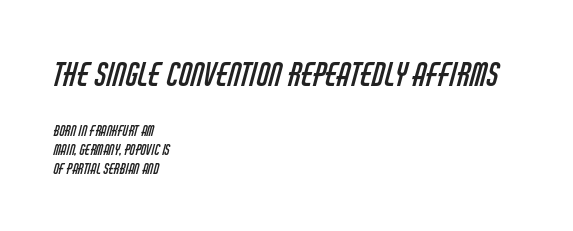
{"serif": "no", "bold": "no", "weight": "regular", "width": "condensed", "stroke_contrast": "low", "x_height": "large", "monospaced": "no", "underline": "no", "align": "left", "line_spacing": "normal", "line_spacing_ratio": 1.34, "letter_spacing": "normal", "letter_spacing_em": 0.0, "larger_block": "first", "size_ratio": 2.29, "glyph_px": 32}
